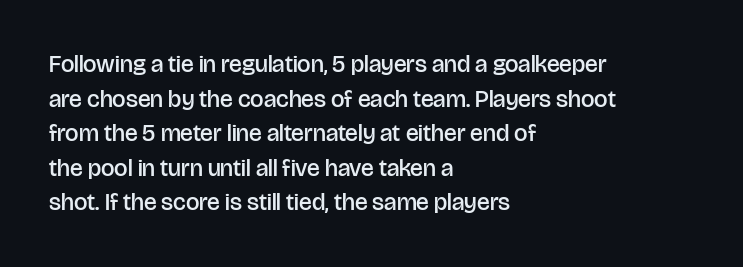
The image shows 24 px text type, upright; set left-aligned, normal line spacing (1.44x), normal letter spacing, not underlined.
